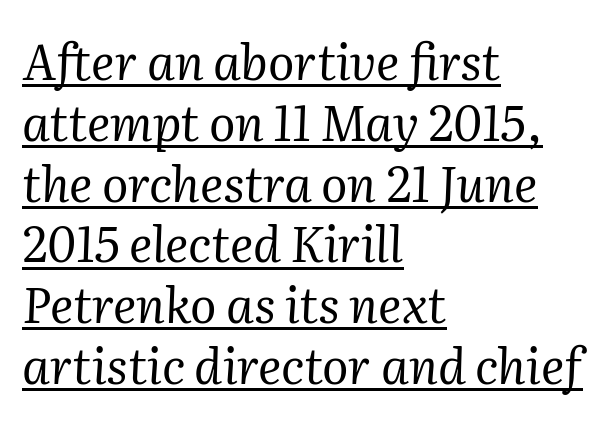
Serif or sans? Serif — the stroke terminals have little feet. The passage shown leans; its letterforms are oblique. The lettering is marked with a stroke running underneath it. The rendering anchors every line to the left-hand side. These lines keep a tight, regular rhythm from letter to letter.
